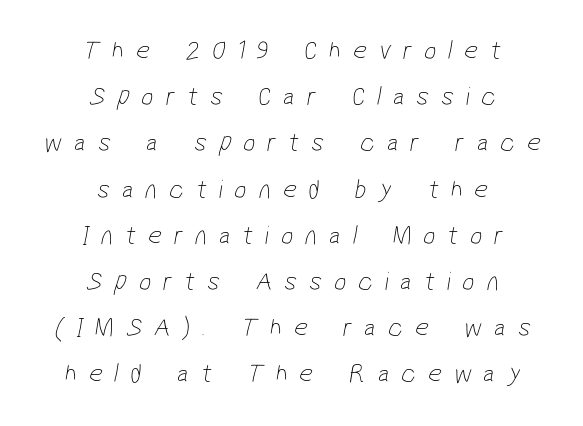
The image shows 27 px text type; set centered, line spacing 1.71x, unusually wide letter spacing (+0.44 em), not underlined.
